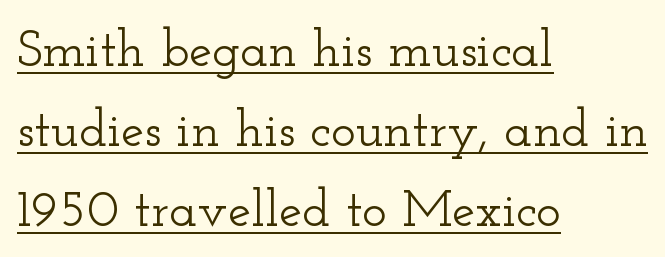
The image shows 52 px wide serif type, upright; set left-aligned, normal line spacing (1.54x), normal letter spacing, underlined; low stroke contrast and a small x-height.
